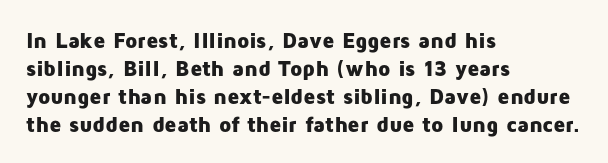
The axis of the letterforms is exactly vertical. Leftover space on each line is placed entirely after the last word. Each row of text sits above clean, open space. Students, note that the glyphs here touch the page at normal intervals.
